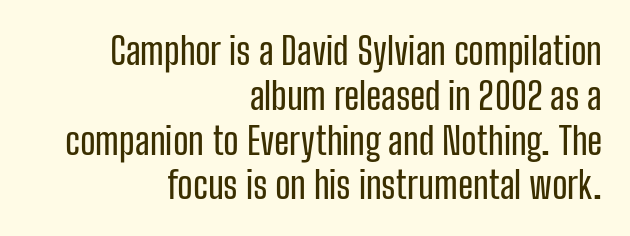
The image shows 37 px condensed sans-serif type, upright; set right-aligned, line spacing 1.21x, normal letter spacing, not underlined; low stroke contrast and a medium x-height.
